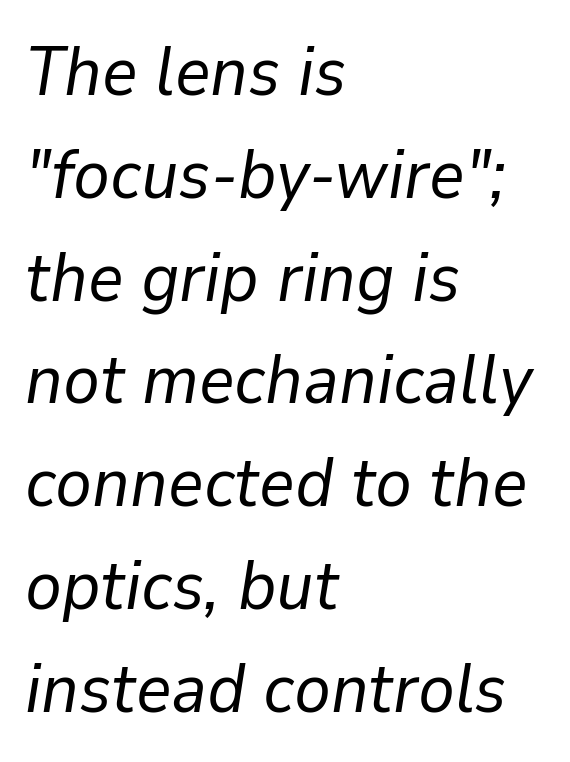
The image shows 69 px regular-weight type, italic (leaning right); set left-aligned, normal line spacing (1.49x), normal letter spacing, not underlined; low stroke contrast and a medium x-height.
